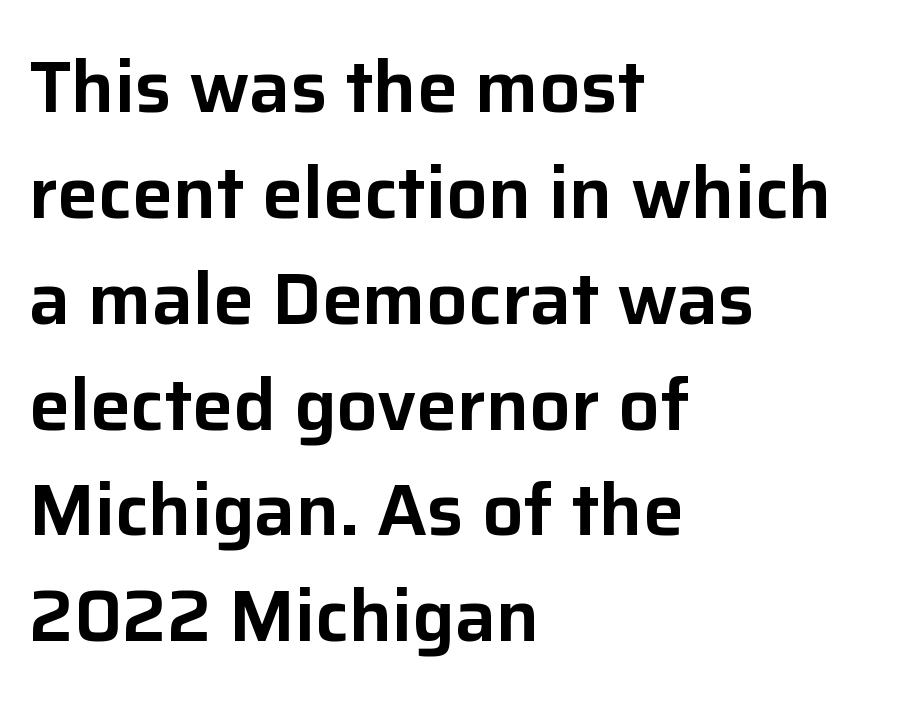
Q: Is the text italic (slanted)? A: No, it is upright.
Q: Is the typeface a serif or a sans-serif typeface? A: Sans-serif.
Q: Is the text underlined? A: No.
Q: How is the paragraph aligned? A: Left-aligned.
Q: Is the spacing between letters normal or unusually wide? A: Normal.
Q: Is the spacing between lines tight, normal or loose? A: Normal.
Q: Width (condensed, normal, or wide)? A: Normal.
Q: Stroke contrast? A: Low.
Q: x-height? A: Medium.
Q: Monospaced? A: No.
